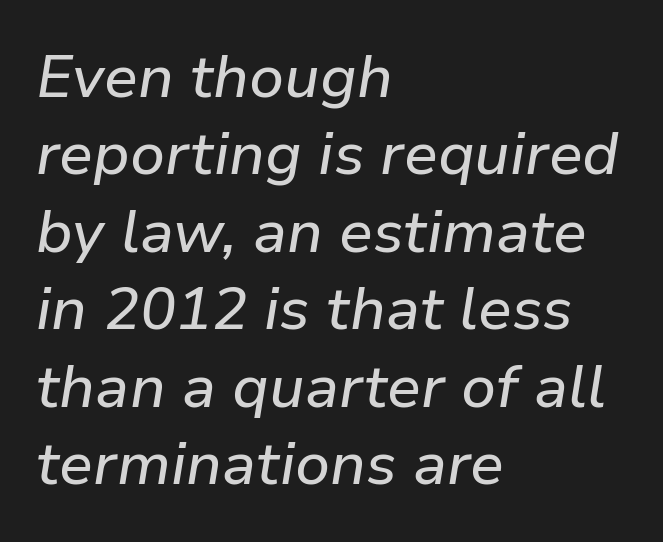
Is there much room between lines? A standard amount, neither cramped nor airy. Underline: absent. The passage shown leans; its letterforms are oblique. The compositor pushed each line to the left boundary. Varying glyph widths throughout — classic text-font behaviour. The gaps between neighbouring characters are ordinary and unremarkable.
